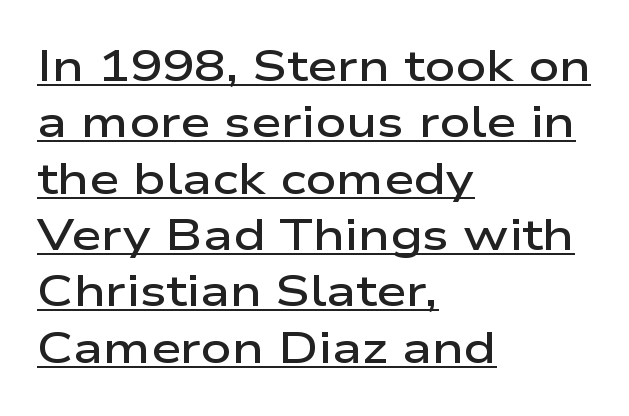
The image shows 43 px semibold, wide sans-serif type, upright; set left-aligned, normal line spacing (1.31x), normal letter spacing, underlined; low stroke contrast and a medium x-height.
